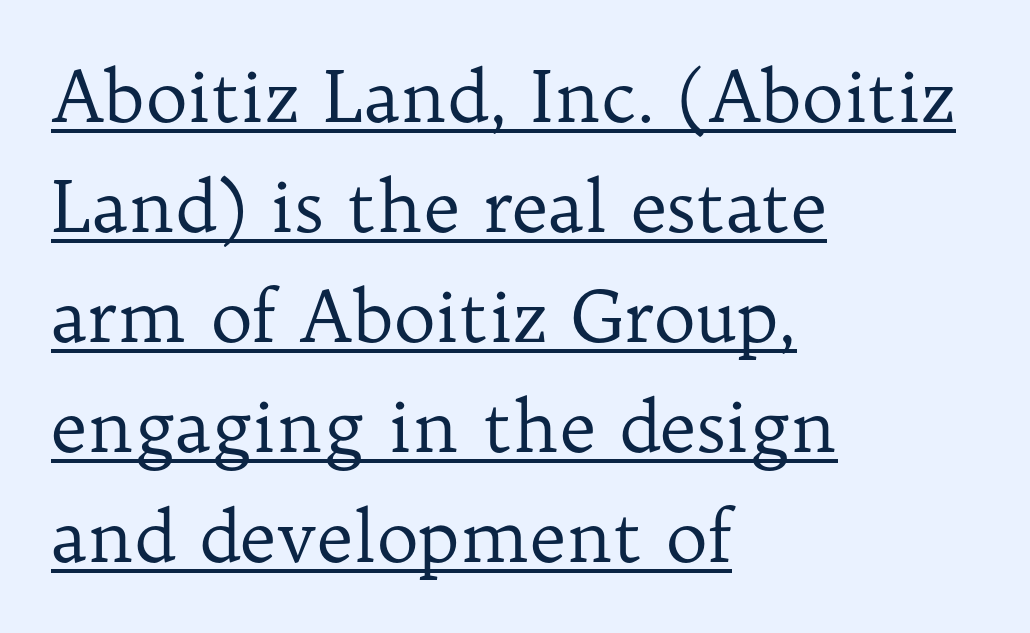
Q: Is the text bold? A: No.
Q: Is the text italic (slanted)? A: No, it is upright.
Q: Is the typeface a serif or a sans-serif typeface? A: Serif.
Q: Is the text underlined? A: Yes.
Q: How is the paragraph aligned? A: Left-aligned.
Q: Is the spacing between letters normal or unusually wide? A: Normal.
Q: Is the spacing between lines tight, normal or loose? A: Normal.
Q: Width (condensed, normal, or wide)? A: Normal.
Q: Stroke contrast? A: Low.
Q: x-height? A: Medium.
Q: Monospaced? A: No.
